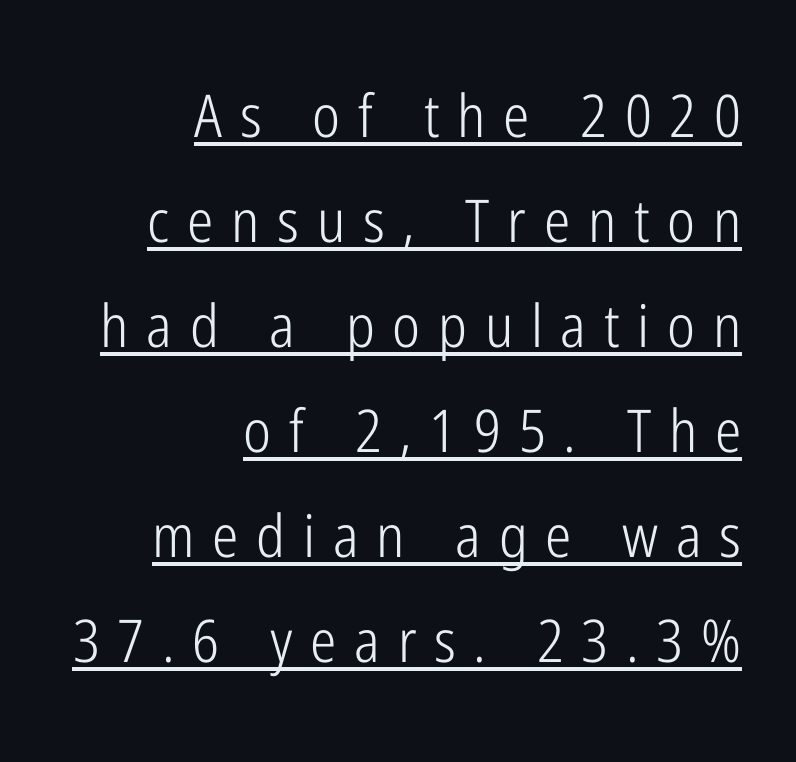
Character widths vary here, with narrow letters taking less room than wide ones. Short note: letters widely spaced. No letter is thick-stroked: the sample isn't bold. Rendered with straight, roman letterforms. Each line of the rendering has a horizontal stroke beneath the glyphs. Observe the absence of serifs on each vertical stroke in this sample.
